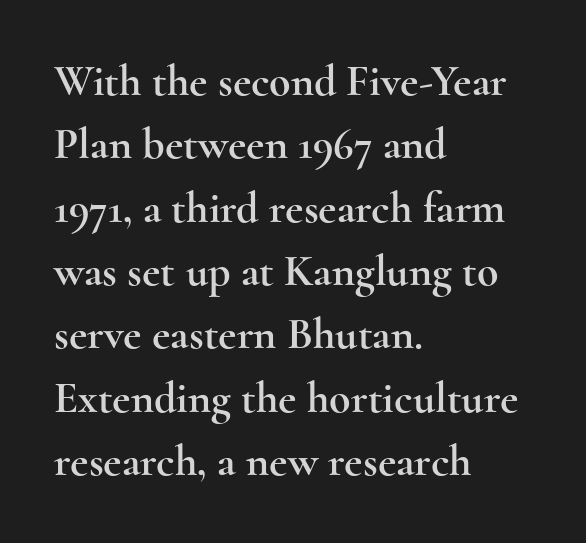
The image shows 44 px wide serif type, upright; set left-aligned, normal line spacing (1.44x), normal letter spacing, not underlined; a small x-height.
